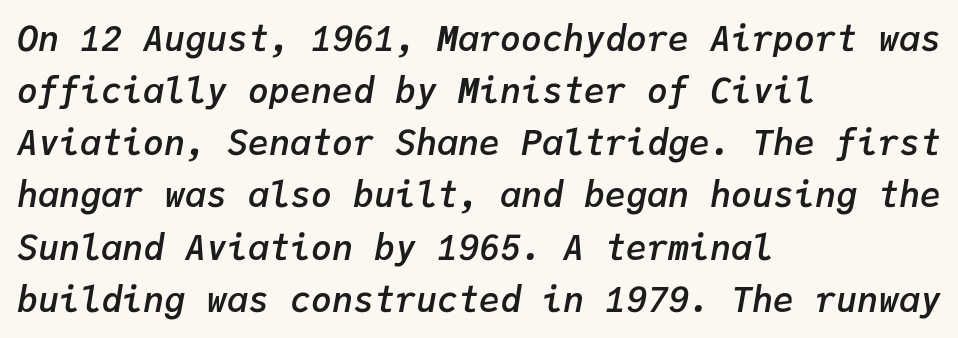
{"italic": "yes", "lean": "right", "slant_degrees": 9, "bold": "semi", "weight": "semibold", "width": "normal", "stroke_contrast": "low", "x_height": "medium", "monospaced": "yes", "underline": "no", "align": "left", "line_spacing": "normal", "line_spacing_ratio": 1.49, "letter_spacing": "normal", "letter_spacing_em": 0.0, "glyph_px": 35}
